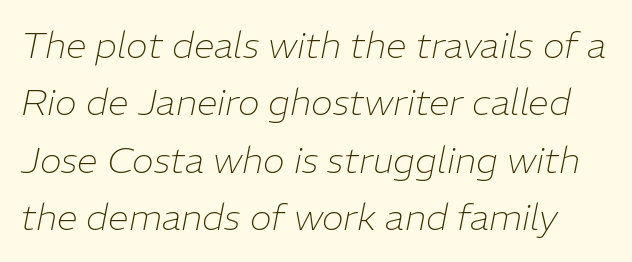
{"italic": "yes", "lean": "right", "slant_degrees": 11, "bold": "no", "weight": "thin", "width": "normal", "stroke_contrast": "low", "x_height": "medium", "monospaced": "no", "underline": "no", "line_spacing": "normal", "line_spacing_ratio": 1.55, "letter_spacing": "normal", "letter_spacing_em": 0.0, "glyph_px": 37}
